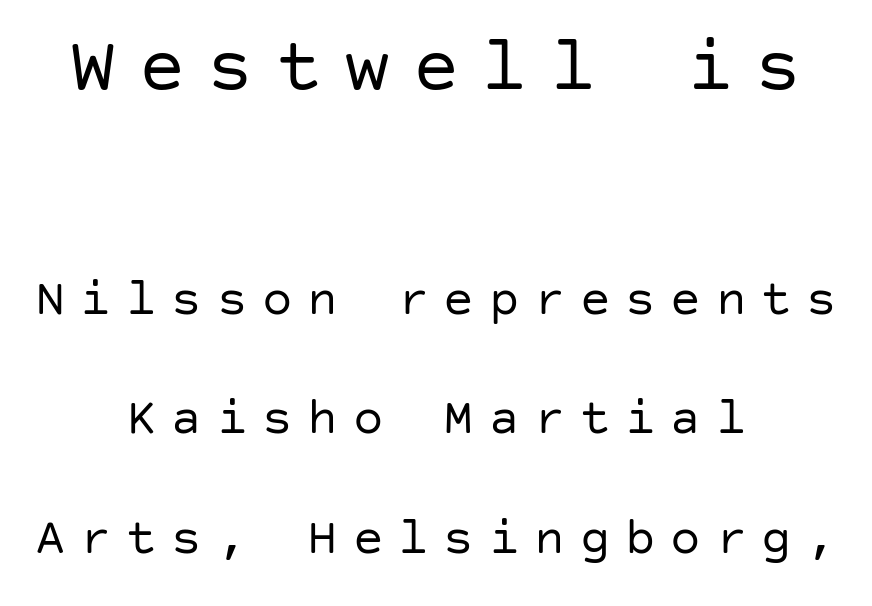
{"serif": "no", "italic": "no", "bold": "no", "weight": "regular", "width": "normal", "stroke_contrast": "low", "x_height": "large", "underline": "no", "align": "center", "line_spacing": "loose", "line_spacing_ratio": 2.35, "letter_spacing": "wide", "letter_spacing_em": 0.29, "larger_block": "first", "size_ratio": 1.51, "glyph_px": 77}
